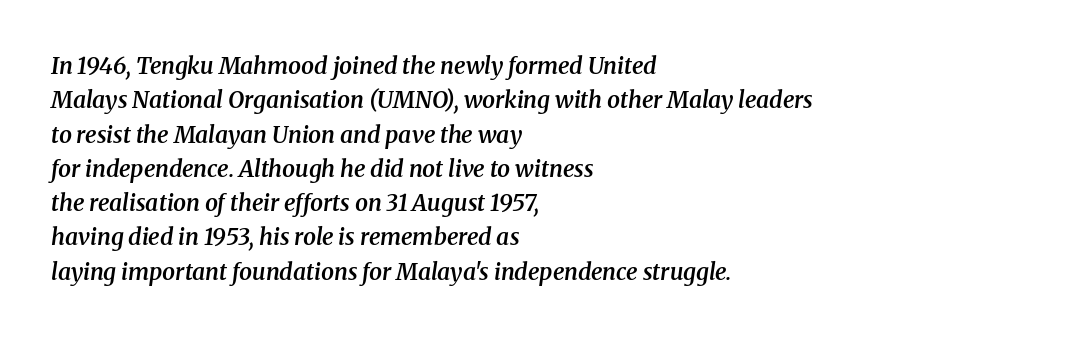
The rows are spaced the way most documents space them. Line beginnings align vertically; line endings do not. The type is set solid horizontally, with unmodified tracking. Descender tails drop into unmarked territory. These lines carry some extra weight — a demibold, not a full bold. Is the type slanted? Yes — the strokes lean at a clear angle.
